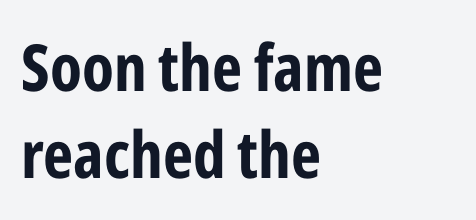
Q: Is the text bold? A: Yes.
Q: Is the text italic (slanted)? A: No, it is upright.
Q: Is the typeface a serif or a sans-serif typeface? A: Sans-serif.
Q: Is the text underlined? A: No.
Q: How is the paragraph aligned? A: Left-aligned.
Q: Is the spacing between letters normal or unusually wide? A: Normal.
Q: Is the spacing between lines tight, normal or loose? A: Normal.
Q: Width (condensed, normal, or wide)? A: Condensed.
Q: Stroke contrast? A: Low.
Q: x-height? A: Medium.
Q: Monospaced? A: No.
